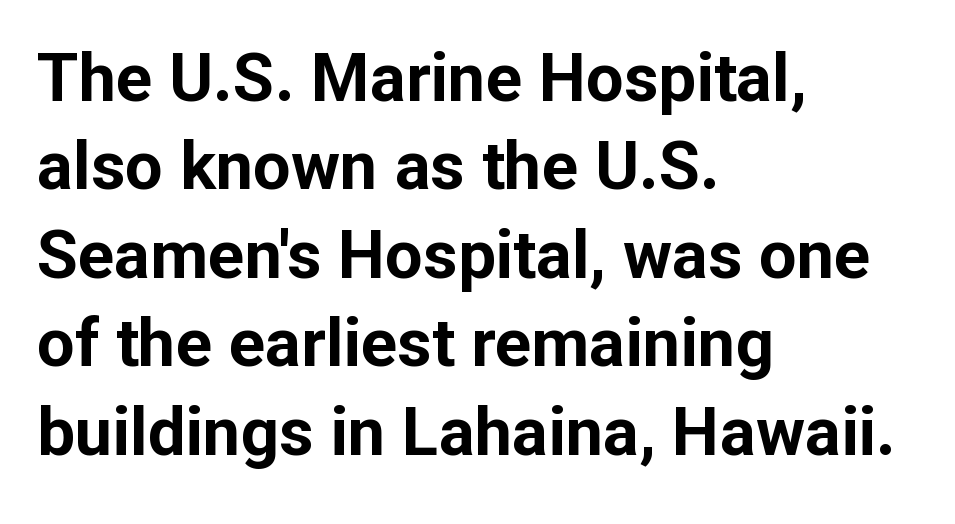
{"serif": "no", "italic": "no", "bold": "yes", "weight": "bold", "width": "normal", "stroke_contrast": "low", "x_height": "medium", "monospaced": "no", "underline": "no", "align": "left", "line_spacing": "normal", "line_spacing_ratio": 1.32, "letter_spacing": "normal", "letter_spacing_em": 0.0, "glyph_px": 67}
